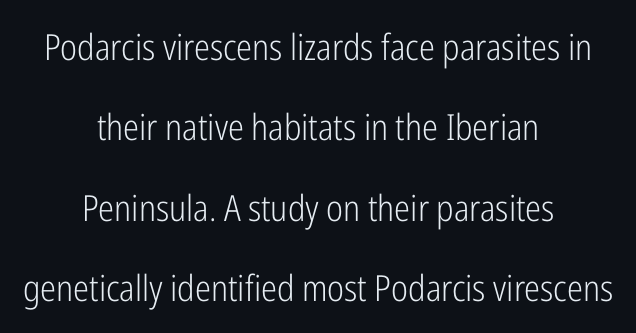
Q: Is the text bold? A: No.
Q: Is the text italic (slanted)? A: No, it is upright.
Q: Is the typeface a serif or a sans-serif typeface? A: Sans-serif.
Q: Is the text underlined? A: No.
Q: How is the paragraph aligned? A: Centered.
Q: Is the spacing between letters normal or unusually wide? A: Normal.
Q: Is the spacing between lines tight, normal or loose? A: Loose.
Q: Width (condensed, normal, or wide)? A: Condensed.
Q: Stroke contrast? A: Low.
Q: x-height? A: Medium.
Q: Monospaced? A: No.
